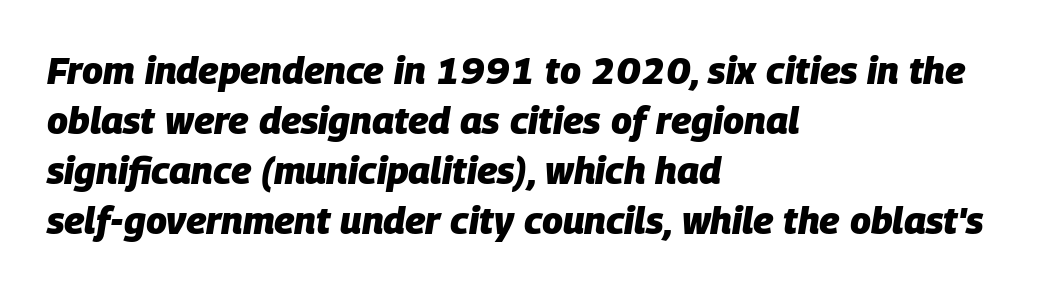
The image shows 38 px heavy type, italic (leaning right); set left-aligned, normal line spacing (1.32x), normal letter spacing, not underlined; low stroke contrast and a large x-height.
